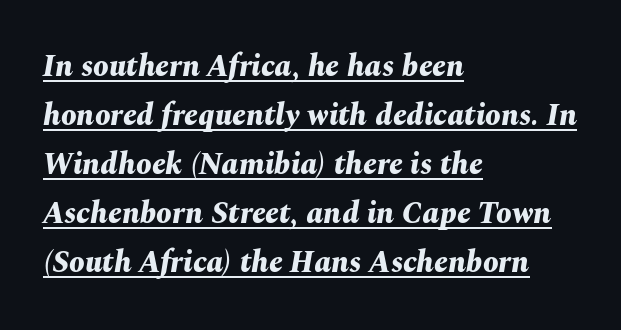
Q: Is the text bold? A: Yes.
Q: Is the text italic (slanted)? A: Yes, it leans right by about 10 degrees.
Q: Is the text underlined? A: Yes.
Q: How is the paragraph aligned? A: Left-aligned.
Q: Is the spacing between letters normal or unusually wide? A: Normal.
Q: Is the spacing between lines tight, normal or loose? A: Normal.
Q: Width (condensed, normal, or wide)? A: Normal.
Q: Stroke contrast? A: Medium.
Q: x-height? A: Medium.
Q: Monospaced? A: No.
